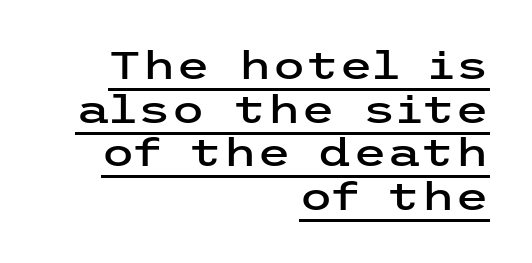
{"serif": "no", "italic": "no", "width": "wide", "stroke_contrast": "low", "x_height": "medium", "underline": "yes", "align": "right", "line_spacing": "tight", "line_spacing_ratio": 1.12, "letter_spacing": "normal", "letter_spacing_em": 0.0, "glyph_px": 39}
